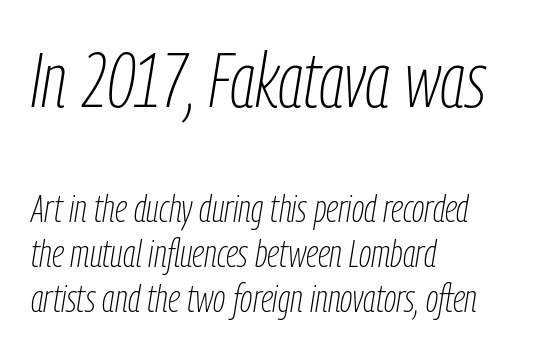
The image shows 78 px thin, condensed type, italic (leaning right); set left-aligned, line spacing 1.16x, normal letter spacing, not underlined; the first (top) block is 2.0x larger; low stroke contrast and a medium x-height.
